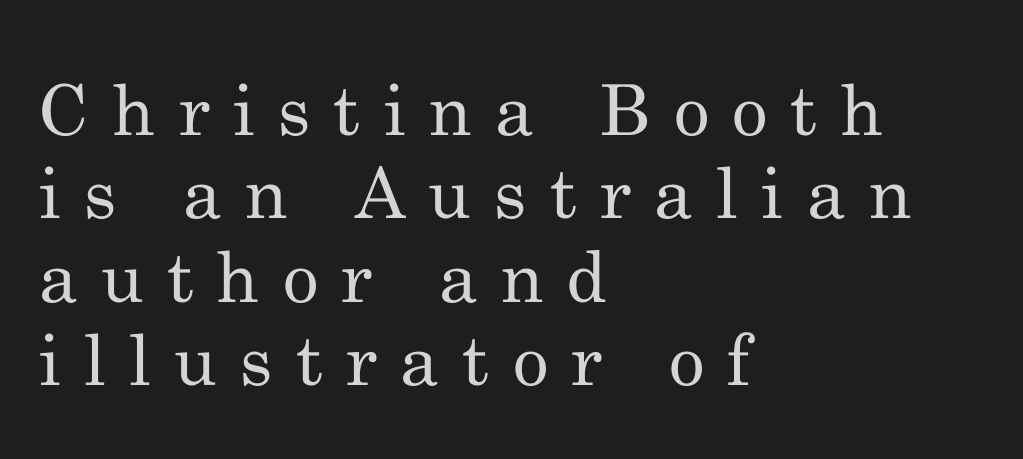
{"serif": "yes", "italic": "no", "bold": "no", "weight": "regular", "width": "normal", "stroke_contrast": "medium", "x_height": "small", "monospaced": "no", "underline": "no", "align": "left", "line_spacing_ratio": 1.19, "letter_spacing": "wide", "letter_spacing_em": 0.33, "glyph_px": 70}
